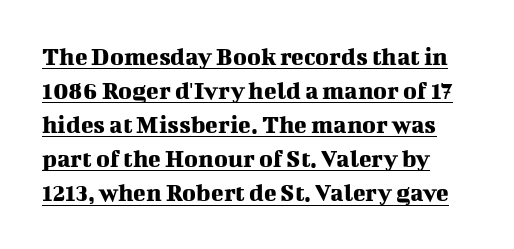
Q: Is the text italic (slanted)? A: No, it is upright.
Q: Is the text underlined? A: Yes.
Q: Is the spacing between letters normal or unusually wide? A: Normal.
Q: Is the spacing between lines tight, normal or loose? A: Normal.
